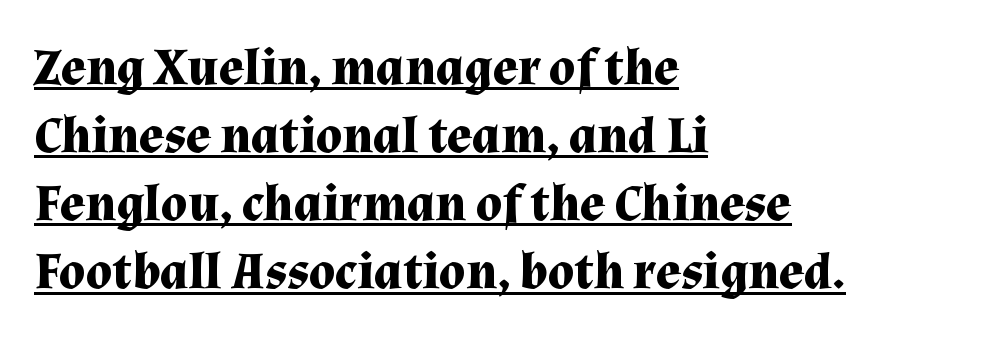
Vertically, the passage feels balanced, rows spaced as you'd expect. Underlined type. Yep, those are serifs on the letters. Posture: straight, roman, zero tilt. How heavy is the stroke? Heavy — this is a bold. Reading down the block, your eye returns to a fixed left position each line.
